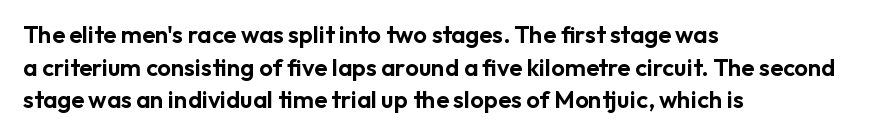
The vertical gap from one line to the next is medium. The rendering keeps characters at their native spacing. The axis of the letterforms is exactly vertical. Bare-footed words on every line. In CSS terms this would be text-align: left.
